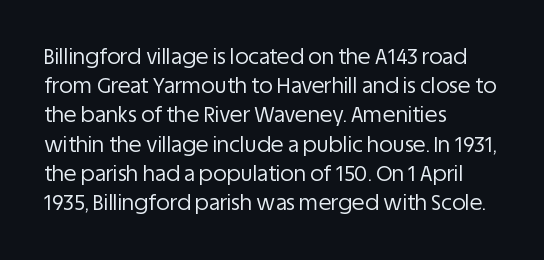
The image shows 21 px text type, upright; set left-aligned, normal line spacing (1.39x), normal letter spacing, not underlined.
